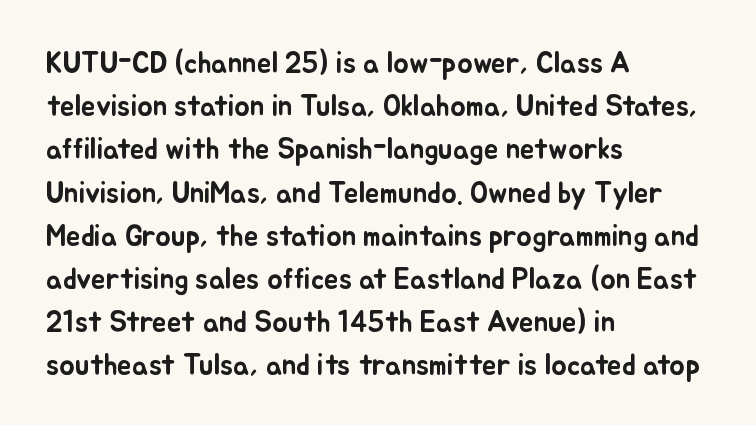
Each line starts at the same left margin while the right side varies. The typography opts for an upright posture over an oblique one. The baseline area is clear. This sample keeps an unexceptional amount of space between lines. The letters advance in unequal steps, a hallmark of proportional type. Characters follow at the spacing the type designer built in.
